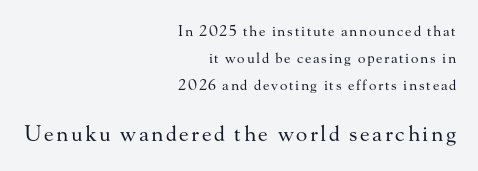
{"italic": "no", "bold": "no", "underline": "no", "align": "right", "line_spacing": "loose", "line_spacing_ratio": 1.94, "larger_block": "second", "size_ratio": 1.5, "glyph_px": 21}
